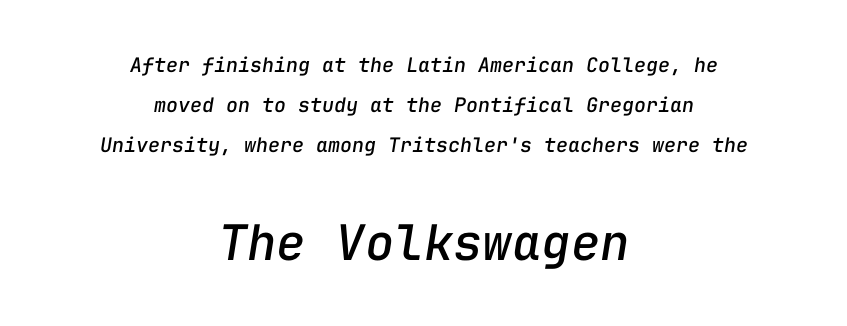
Block two is the big one; block one sits smaller above it. The block of text is sparse from top to bottom, with ample space between rows. Monospaced: the letters line up in strict vertical columns. Layout note: lines centered.
